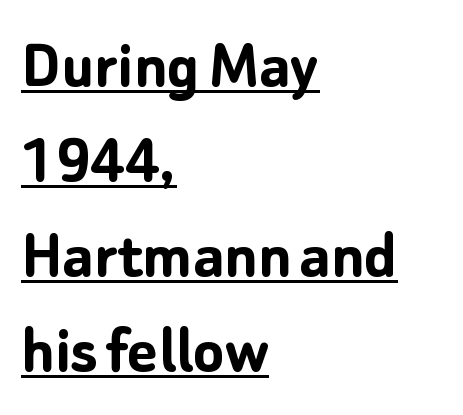
The image shows 72 px semibold sans-serif type, upright; set left-aligned, normal line spacing (1.32x), normal letter spacing, underlined; low stroke contrast and a medium x-height.
